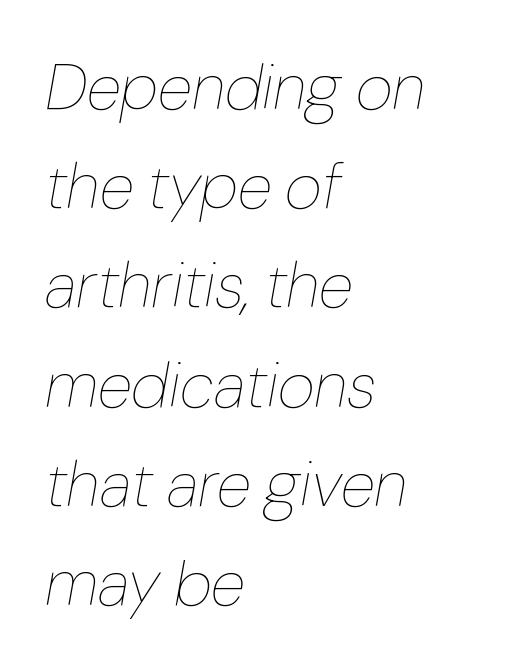
The image shows 64 px thin type, italic (leaning right); set left-aligned, normal line spacing (1.55x), normal letter spacing, not underlined; low stroke contrast and a medium x-height.
